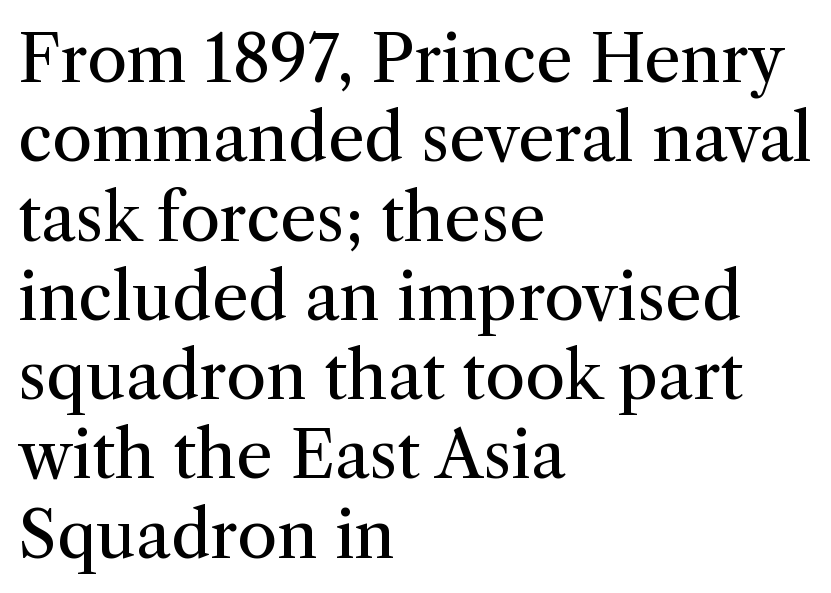
{"serif": "yes", "italic": "no", "bold": "no", "weight": "regular", "width": "normal", "stroke_contrast": "medium", "x_height": "medium", "monospaced": "no", "underline": "no", "align": "left", "line_spacing_ratio": 1.22, "letter_spacing": "normal", "letter_spacing_em": 0.0, "glyph_px": 65}
